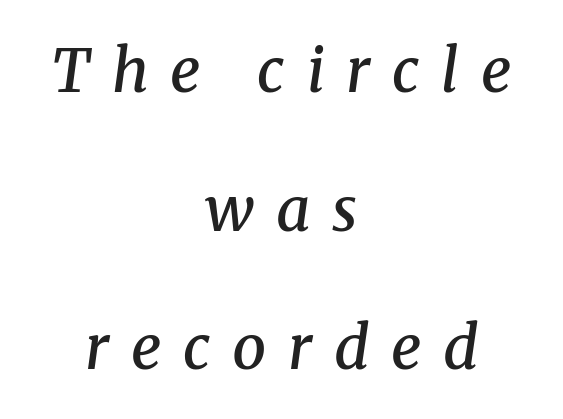
{"serif": "yes", "italic": "yes", "lean": "right", "slant_degrees": 8, "bold": "semi", "weight": "semibold", "width": "normal", "stroke_contrast": "medium", "x_height": "medium", "monospaced": "no", "underline": "no", "align": "center", "line_spacing": "loose", "line_spacing_ratio": 2.31, "letter_spacing": "wide", "letter_spacing_em": 0.36, "glyph_px": 60}
